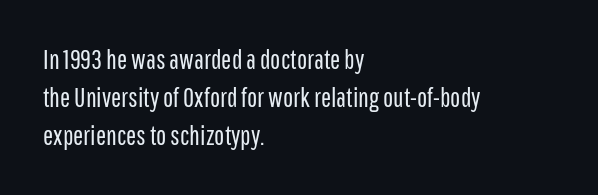
Q: Is the text bold? A: No.
Q: Is the text italic (slanted)? A: No, it is upright.
Q: Is the text underlined? A: No.
Q: How is the paragraph aligned? A: Left-aligned.
Q: Is the spacing between letters normal or unusually wide? A: Normal.
Q: Is the spacing between lines tight, normal or loose? A: Normal.
